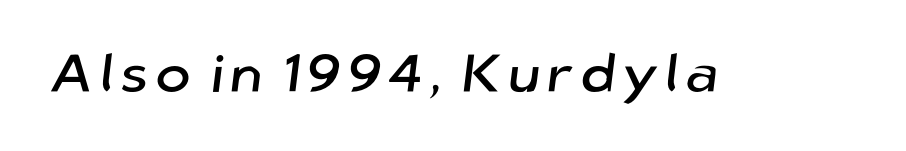
Q: Is the typeface a serif or a sans-serif typeface? A: Sans-serif.
Q: Is the text underlined? A: No.
Q: Width (condensed, normal, or wide)? A: Normal.
Q: Stroke contrast? A: Low.
Q: x-height? A: Medium.
Q: Monospaced? A: No.
